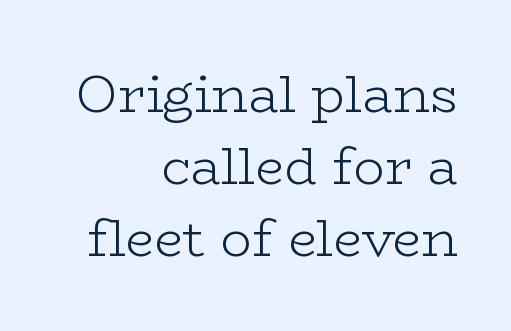
This sample is right-justified, so line beginnings fall wherever the words allow. Unbolded letterforms with no extra heft. Has an underline been added? It has not. A roman cut, with each character standing at attention. The leading is moderate, giving the passage an even texture.
